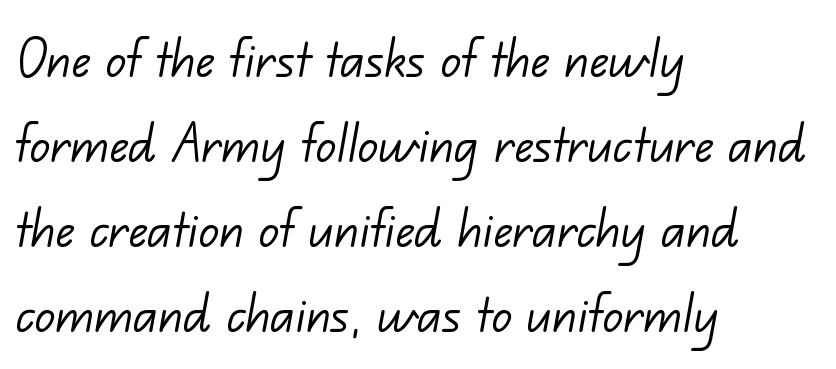
Q: Is the text bold? A: No.
Q: Is the typeface a serif or a sans-serif typeface? A: Sans-serif.
Q: Is the text underlined? A: No.
Q: How is the paragraph aligned? A: Left-aligned.
Q: Is the spacing between letters normal or unusually wide? A: Normal.
Q: Is the spacing between lines tight, normal or loose? A: Normal.
Q: Width (condensed, normal, or wide)? A: Normal.
Q: Stroke contrast? A: Low.
Q: x-height? A: Small.
Q: Monospaced? A: No.
